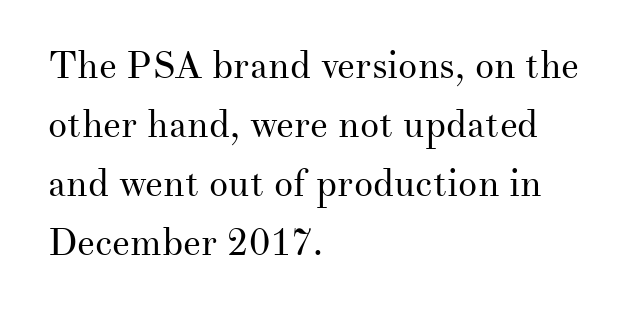
Q: Is the text bold? A: No.
Q: Is the text italic (slanted)? A: No, it is upright.
Q: Is the typeface a serif or a sans-serif typeface? A: Serif.
Q: Is the text underlined? A: No.
Q: How is the paragraph aligned? A: Left-aligned.
Q: Is the spacing between letters normal or unusually wide? A: Normal.
Q: Is the spacing between lines tight, normal or loose? A: Normal.
Q: Width (condensed, normal, or wide)? A: Normal.
Q: Stroke contrast? A: Medium.
Q: x-height? A: Small.
Q: Monospaced? A: No.
